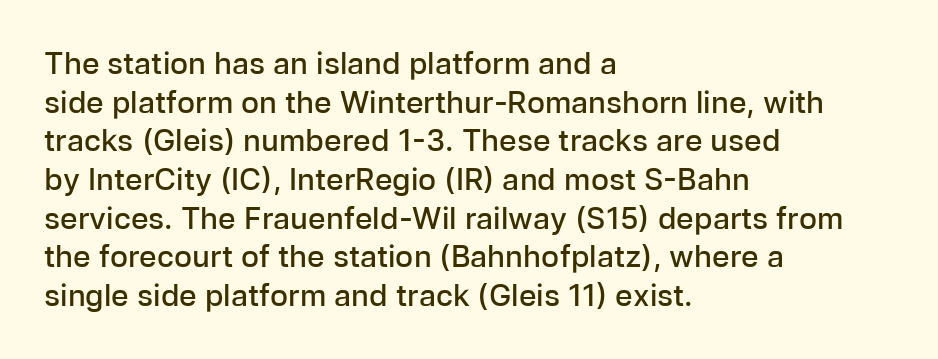
Q: Is the text bold? A: Semi-bold.
Q: Is the text italic (slanted)? A: No, it is upright.
Q: Is the typeface a serif or a sans-serif typeface? A: Sans-serif.
Q: Is the text underlined? A: No.
Q: How is the paragraph aligned? A: Left-aligned.
Q: Is the spacing between letters normal or unusually wide? A: Normal.
Q: Is the spacing between lines tight, normal or loose? A: Normal.
Q: Width (condensed, normal, or wide)? A: Normal.
Q: Stroke contrast? A: Low.
Q: x-height? A: Medium.
Q: Monospaced? A: No.
